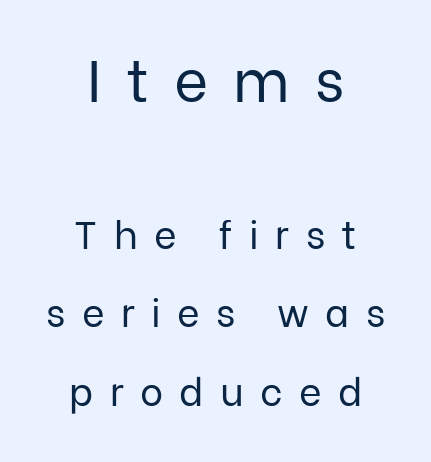
The font is comparable to plain body text, perhaps lighter. Is this a fixed-width face? No — the glyphs have proportional, varying widths. Glance below the letters and you will spot only blank space. A typesetter would label this face a sans.
